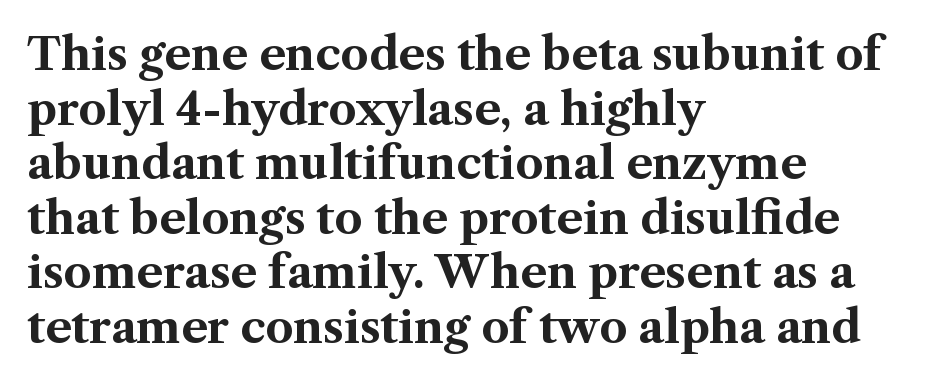
Q: Is the text bold? A: Yes.
Q: Is the text italic (slanted)? A: No, it is upright.
Q: Is the typeface a serif or a sans-serif typeface? A: Serif.
Q: Is the text underlined? A: No.
Q: How is the paragraph aligned? A: Left-aligned.
Q: Is the spacing between letters normal or unusually wide? A: Normal.
Q: Width (condensed, normal, or wide)? A: Normal.
Q: Stroke contrast? A: Medium.
Q: x-height? A: Medium.
Q: Monospaced? A: No.
